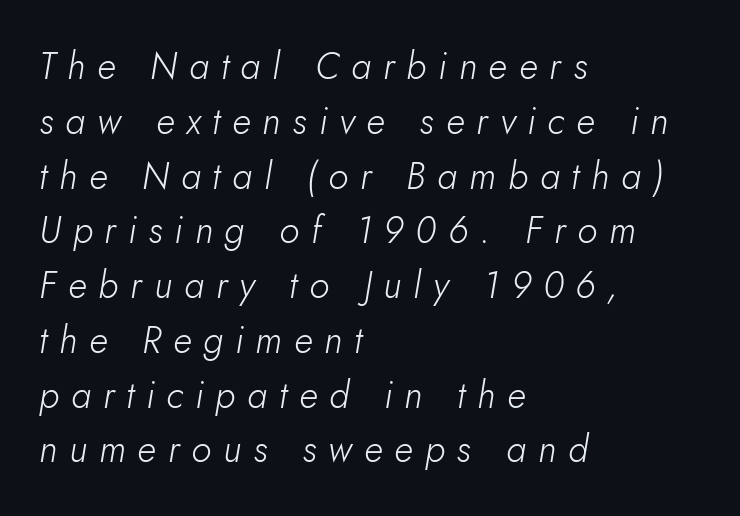
Q: Is the text bold? A: No.
Q: Is the text italic (slanted)? A: Yes, it leans right by about 10 degrees.
Q: Is the text underlined? A: No.
Q: How is the paragraph aligned? A: Left-aligned.
Q: Is the spacing between letters normal or unusually wide? A: Unusually wide.
Q: Is the spacing between lines tight, normal or loose? A: Normal.
Q: Width (condensed, normal, or wide)? A: Normal.
Q: Stroke contrast? A: Low.
Q: x-height? A: Small.
Q: Monospaced? A: No.
